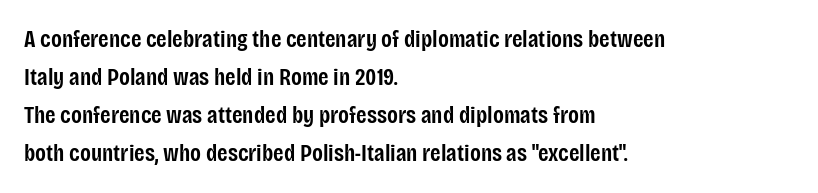
{"italic": "no", "bold": "semi", "underline": "no", "align": "left", "line_spacing": "normal", "line_spacing_ratio": 1.59, "letter_spacing": "normal", "letter_spacing_em": 0.0, "glyph_px": 24}
